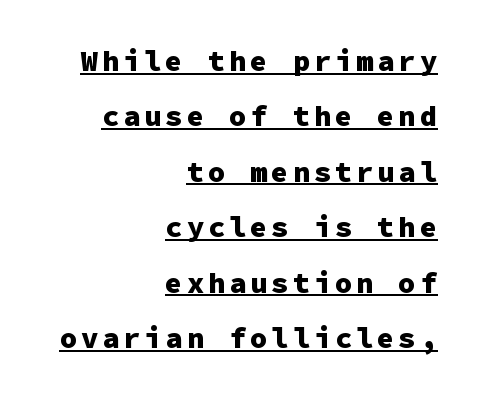
The image shows 29 px heavy sans-serif type, upright, monospaced; set right-aligned, loose line spacing (1.91x), underlined; low stroke contrast and a medium x-height.
